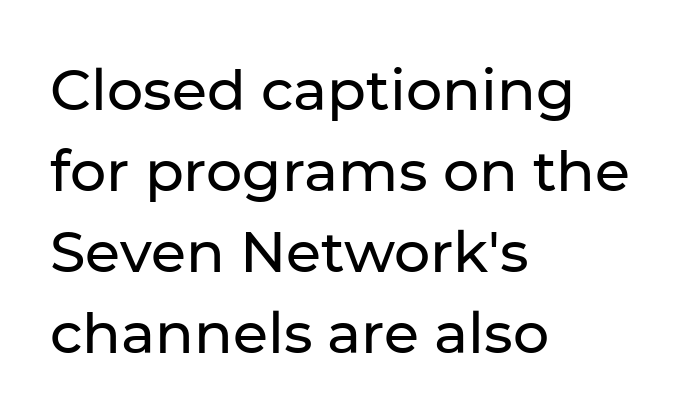
Q: Is the text italic (slanted)? A: No, it is upright.
Q: Is the typeface a serif or a sans-serif typeface? A: Sans-serif.
Q: Is the text underlined? A: No.
Q: How is the paragraph aligned? A: Left-aligned.
Q: Is the spacing between letters normal or unusually wide? A: Normal.
Q: Is the spacing between lines tight, normal or loose? A: Normal.
Q: Width (condensed, normal, or wide)? A: Normal.
Q: Stroke contrast? A: Low.
Q: x-height? A: Medium.
Q: Monospaced? A: No.
